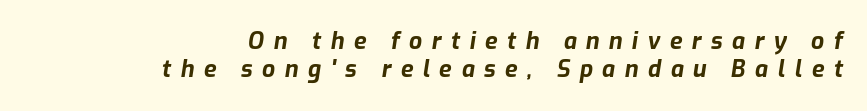
Q: Is the text bold? A: Yes.
Q: Is the text italic (slanted)? A: Yes, it leans right by about 9 degrees.
Q: Is the text underlined? A: No.
Q: How is the paragraph aligned? A: Right-aligned.
Q: Is the spacing between letters normal or unusually wide? A: Unusually wide.
